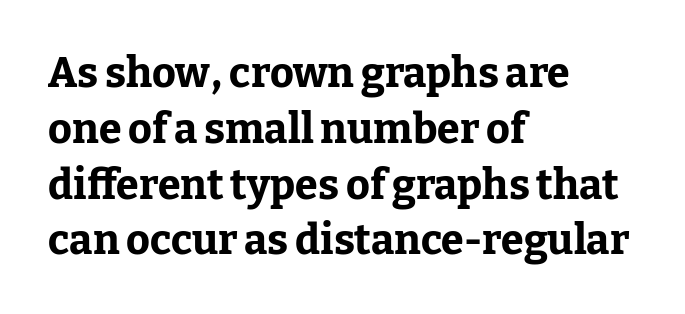
Q: Is the text bold? A: Yes.
Q: Is the text italic (slanted)? A: No, it is upright.
Q: Is the typeface a serif or a sans-serif typeface? A: Serif.
Q: Is the text underlined? A: No.
Q: How is the paragraph aligned? A: Left-aligned.
Q: Is the spacing between letters normal or unusually wide? A: Normal.
Q: Is the spacing between lines tight, normal or loose? A: Normal.
Q: Width (condensed, normal, or wide)? A: Normal.
Q: Stroke contrast? A: Low.
Q: x-height? A: Medium.
Q: Monospaced? A: No.
